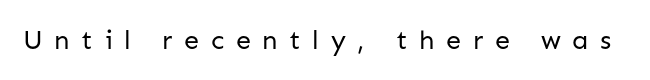
Every character sits straight up, as roman type does. Caption: expanded tracking, letters set apart. On a weight scale, this lands at 450 or below. Check under the words: just untouched page.
